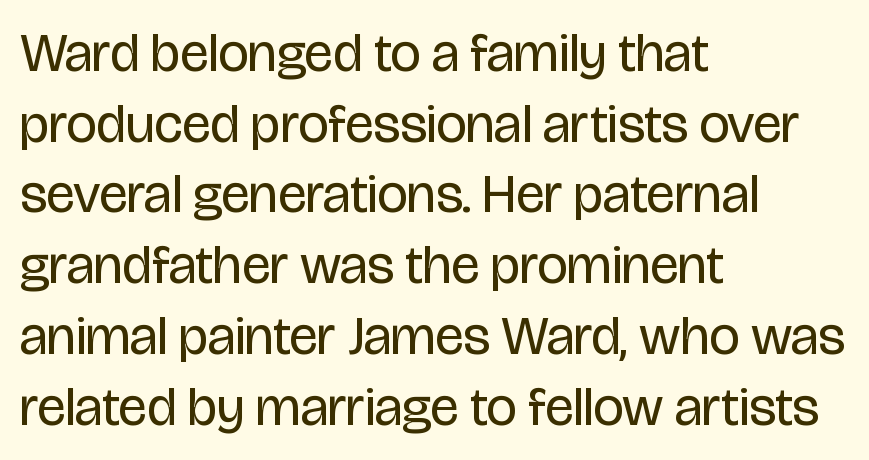
Is there any slant? The stems are plumb. The typeface chosen for these lines omits serifs. You could not count columns in this text — the font is proportionally spaced. The rendering anchors every line to the left-hand side. Horizontal bands of white between lines are of average thickness.
